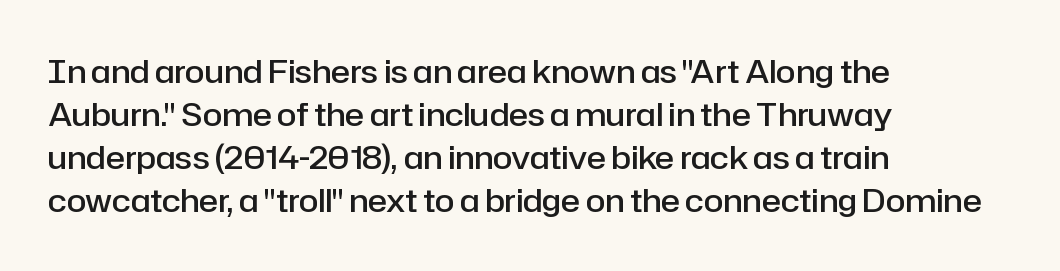
This sample uses an upright cut, with every glyph sitting square on the baseline. The face used here is proportionally spaced, like ordinary book or web type. These lines sit exactly where default settings would place them. Note: no serifs on the glyphs.
